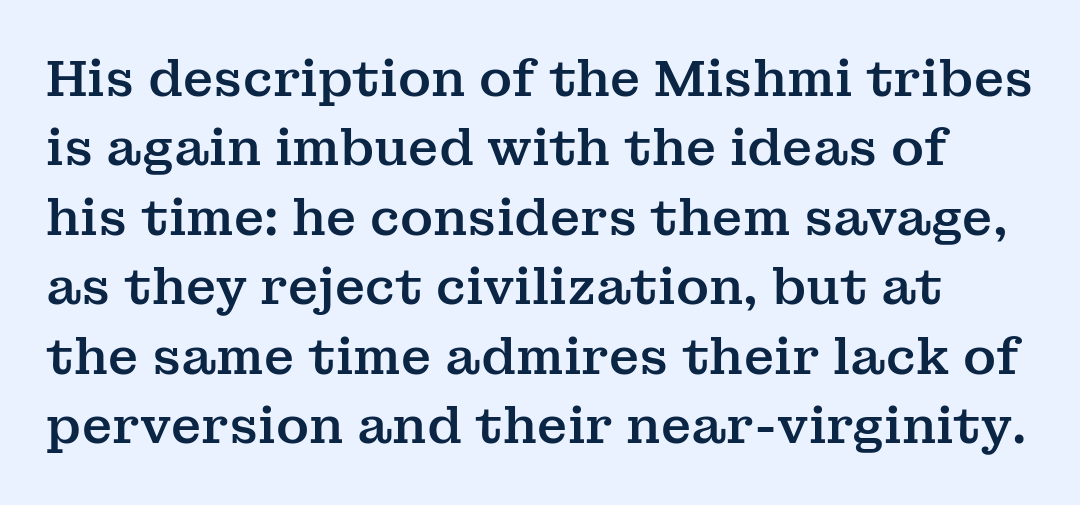
Q: Is the text italic (slanted)? A: No, it is upright.
Q: Is the typeface a serif or a sans-serif typeface? A: Serif.
Q: Is the text underlined? A: No.
Q: Is the spacing between letters normal or unusually wide? A: Normal.
Q: Is the spacing between lines tight, normal or loose? A: Normal.
Q: Width (condensed, normal, or wide)? A: Normal.
Q: Stroke contrast? A: Medium.
Q: x-height? A: Medium.
Q: Monospaced? A: No.
